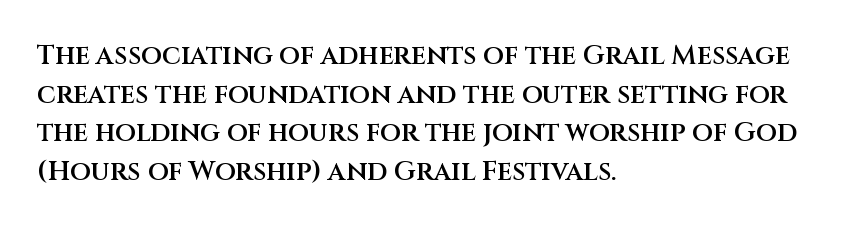
Q: Is the text bold? A: Semi-bold.
Q: Is the text italic (slanted)? A: No, it is upright.
Q: Is the text underlined? A: No.
Q: How is the paragraph aligned? A: Left-aligned.
Q: Is the spacing between letters normal or unusually wide? A: Normal.
Q: Is the spacing between lines tight, normal or loose? A: Normal.
